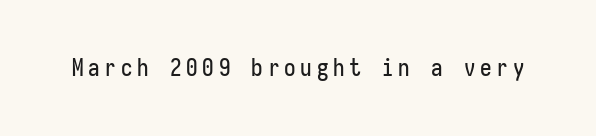
{"italic": "no", "underline": "no", "letter_spacing": "wide", "letter_spacing_em": 0.21, "glyph_px": 23}
